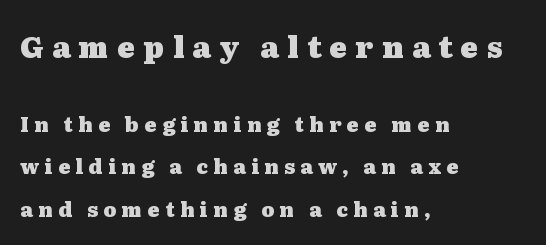
{"serif": "yes", "italic": "no", "bold": "yes", "weight": "heavy", "width": "wide", "stroke_contrast": "medium", "x_height": "medium", "monospaced": "no", "underline": "no", "align": "left", "line_spacing": "loose", "line_spacing_ratio": 2.11, "letter_spacing": "wide", "letter_spacing_em": 0.27, "larger_block": "first", "size_ratio": 1.5, "glyph_px": 30}
